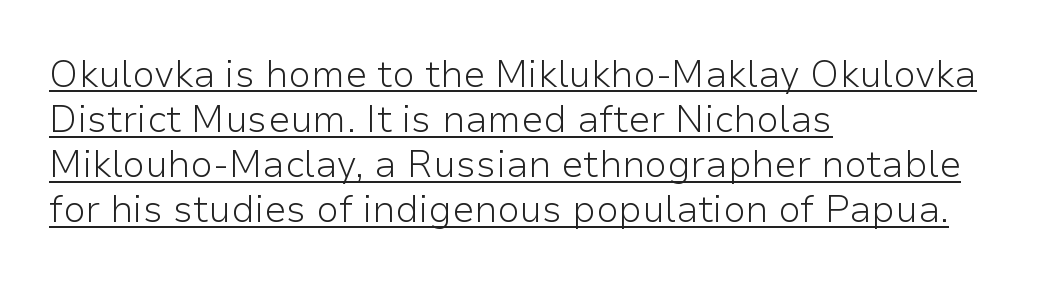
Q: Is the text bold? A: No.
Q: Is the text italic (slanted)? A: No, it is upright.
Q: Is the typeface a serif or a sans-serif typeface? A: Sans-serif.
Q: Is the text underlined? A: Yes.
Q: How is the paragraph aligned? A: Left-aligned.
Q: Is the spacing between letters normal or unusually wide? A: Normal.
Q: Width (condensed, normal, or wide)? A: Normal.
Q: Stroke contrast? A: Low.
Q: x-height? A: Medium.
Q: Monospaced? A: No.
